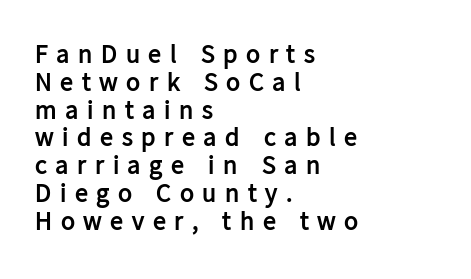
{"italic": "no", "bold": "yes", "underline": "no", "align": "left", "line_spacing": "tight", "line_spacing_ratio": 1.07, "letter_spacing": "wide", "letter_spacing_em": 0.33, "glyph_px": 26}
